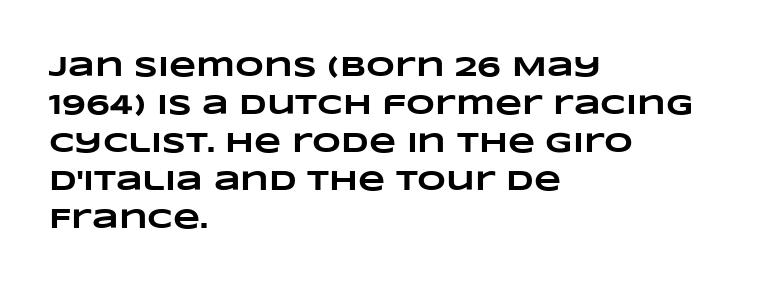
Q: Is the text bold? A: Yes.
Q: Is the text underlined? A: No.
Q: How is the paragraph aligned? A: Left-aligned.
Q: Is the spacing between letters normal or unusually wide? A: Normal.
Q: Is the spacing between lines tight, normal or loose? A: Normal.
Q: Width (condensed, normal, or wide)? A: Wide.
Q: Stroke contrast? A: Low.
Q: x-height? A: Large.
Q: Monospaced? A: No.
